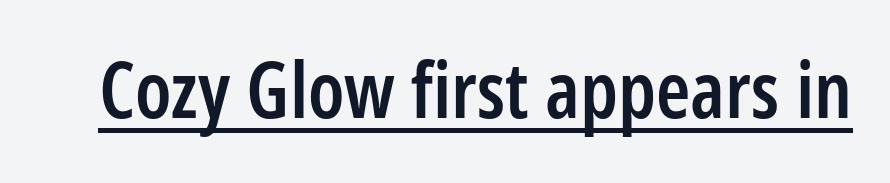
Q: Is the text bold? A: Semi-bold.
Q: Is the text italic (slanted)? A: No, it is upright.
Q: Is the typeface a serif or a sans-serif typeface? A: Sans-serif.
Q: Is the text underlined? A: Yes.
Q: Is the spacing between letters normal or unusually wide? A: Normal.
Q: Width (condensed, normal, or wide)? A: Condensed.
Q: Stroke contrast? A: Low.
Q: x-height? A: Medium.
Q: Monospaced? A: No.
